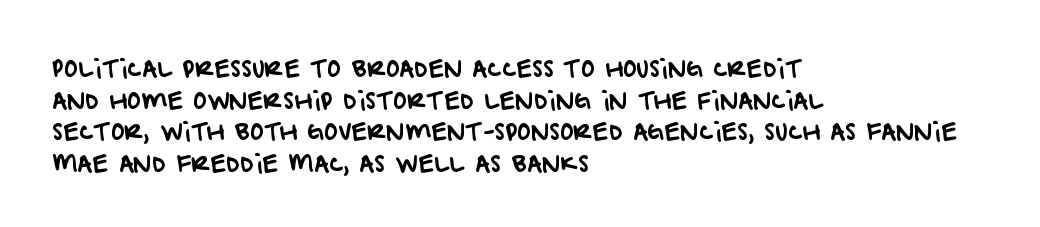
Q: Is the text underlined? A: No.
Q: How is the paragraph aligned? A: Left-aligned.
Q: Is the spacing between letters normal or unusually wide? A: Normal.
Q: Is the spacing between lines tight, normal or loose? A: Normal.
